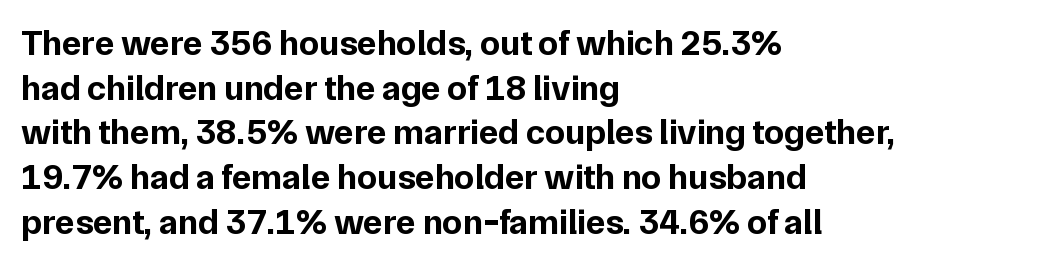
This sample uses plain, unmodified letter spacing. Horizontal alignment here is leftward, the default for most running prose. Varying glyph widths throughout — classic text-font behaviour. The gap between lines stays unmarked. Tall strokes in this sample are plumb rather than angled.
